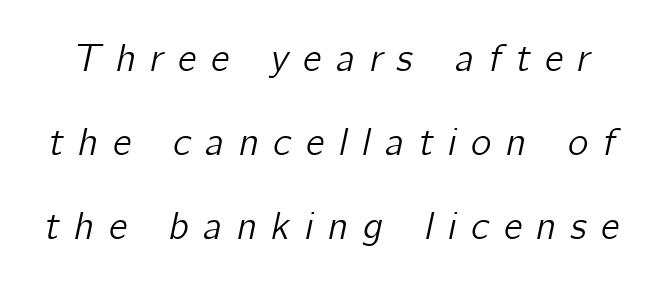
The leading is generous, giving the passage an open texture. Looking at the ascenders, they clearly lean. Display-style spreading of the glyphs; the letterfit is very open. Descenders are the only things crossing below the line. The letters advance in unequal steps, a hallmark of proportional type.
